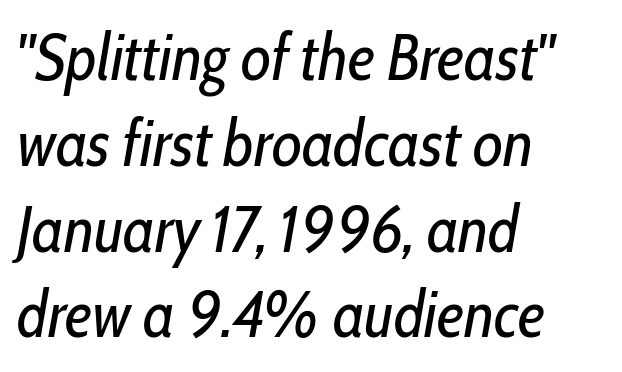
Q: Is the text bold? A: No.
Q: Is the text italic (slanted)? A: Yes, it leans right by about 10 degrees.
Q: Is the text underlined? A: No.
Q: How is the paragraph aligned? A: Left-aligned.
Q: Is the spacing between letters normal or unusually wide? A: Normal.
Q: Is the spacing between lines tight, normal or loose? A: Normal.
Q: Width (condensed, normal, or wide)? A: Condensed.
Q: Stroke contrast? A: Low.
Q: x-height? A: Medium.
Q: Monospaced? A: No.
